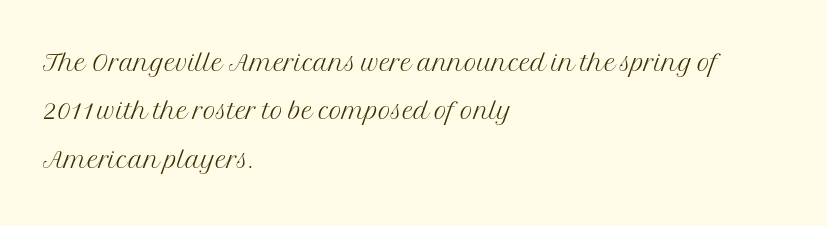
No chunkiness to these letters — they're not bold. Yep, those are serifs on the letters. Regarding leading, the lines here are spaced in the standard way. If you drew a ruler down the left edge, every line would touch it. Character widths vary here, with narrow letters taking less room than wide ones.
